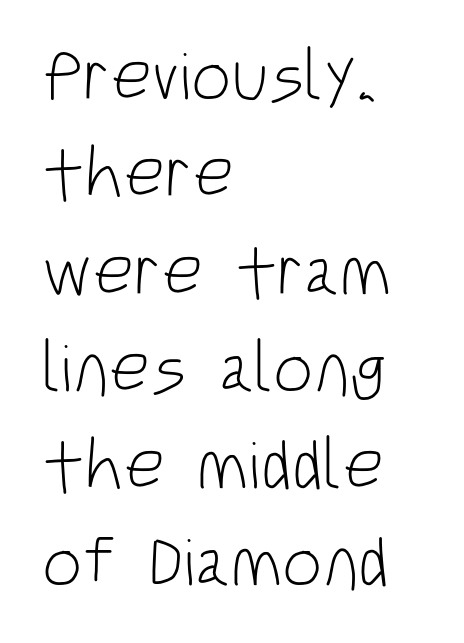
The rendering anchors every line to the left-hand side. This rendering employs a face without finishing strokes, i.e., a sans-serif. This sample keeps an unexceptional amount of space between lines. The type sits square on the baseline with zero lean. Here the glyphs are tracked normally, forming tight word shapes. These lines are rendered in a variable-pitch font.
